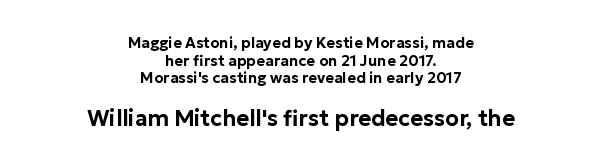
{"italic": "no", "underline": "no", "align": "center", "line_spacing_ratio": 1.18, "letter_spacing": "normal", "letter_spacing_em": 0.0, "larger_block": "second", "size_ratio": 1.47, "glyph_px": 22}
